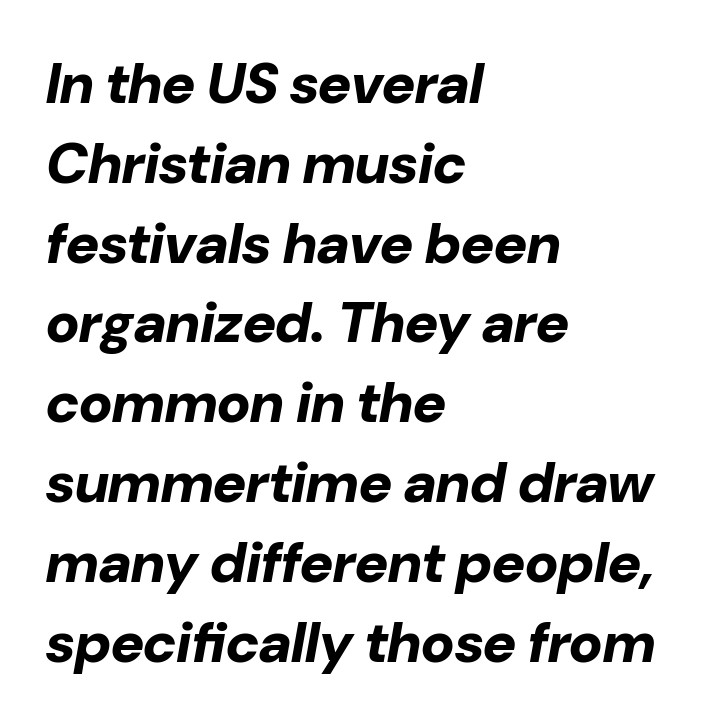
{"italic": "yes", "lean": "right", "slant_degrees": 10, "bold": "yes", "weight": "bold", "width": "normal", "stroke_contrast": "low", "x_height": "medium", "monospaced": "no", "underline": "no", "align": "left", "line_spacing": "normal", "line_spacing_ratio": 1.4, "letter_spacing": "normal", "letter_spacing_em": 0.0, "glyph_px": 57}
